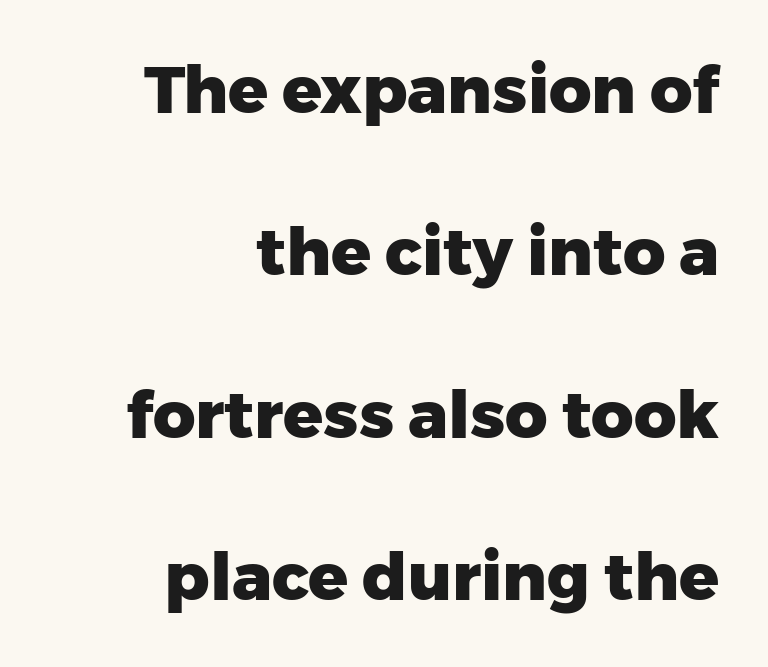
{"serif": "no", "italic": "no", "bold": "yes", "weight": "heavy", "width": "normal", "stroke_contrast": "low", "x_height": "medium", "monospaced": "no", "underline": "no", "align": "right", "line_spacing": "loose", "line_spacing_ratio": 2.46, "letter_spacing": "normal", "letter_spacing_em": 0.0, "glyph_px": 66}
